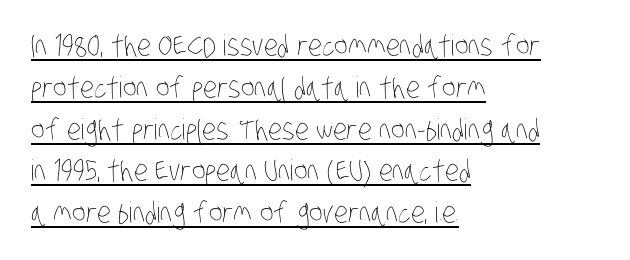
{"bold": "no", "weight": "thin", "width": "condensed", "stroke_contrast": "low", "x_height": "large", "monospaced": "no", "underline": "yes", "align": "left", "line_spacing": "normal", "line_spacing_ratio": 1.44, "letter_spacing": "normal", "letter_spacing_em": 0.0, "glyph_px": 29}
